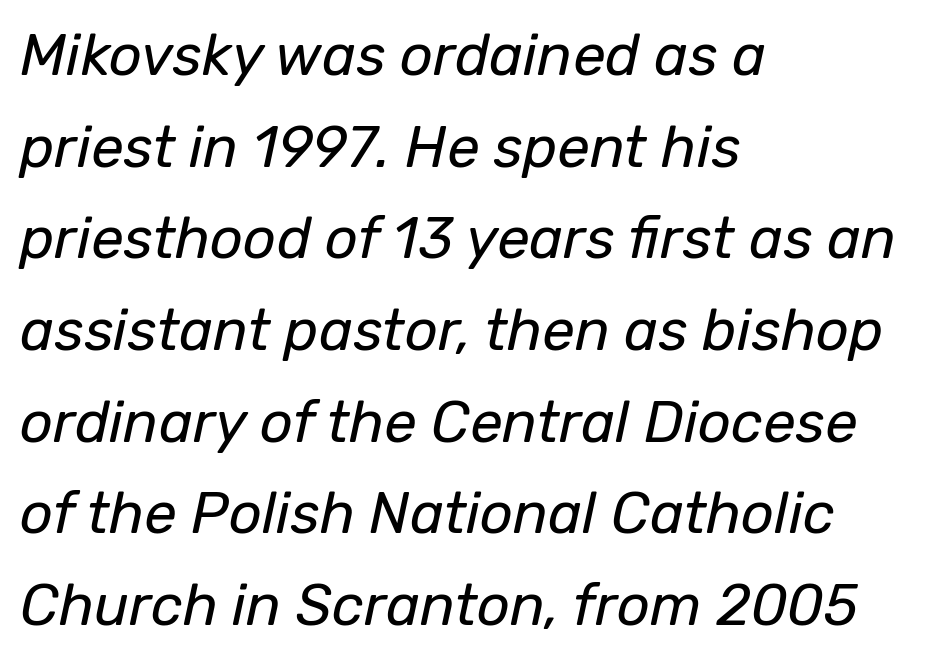
The image shows 58 px regular-weight type, italic (leaning right); set left-aligned, normal line spacing (1.58x), normal letter spacing, not underlined; low stroke contrast and a medium x-height.
